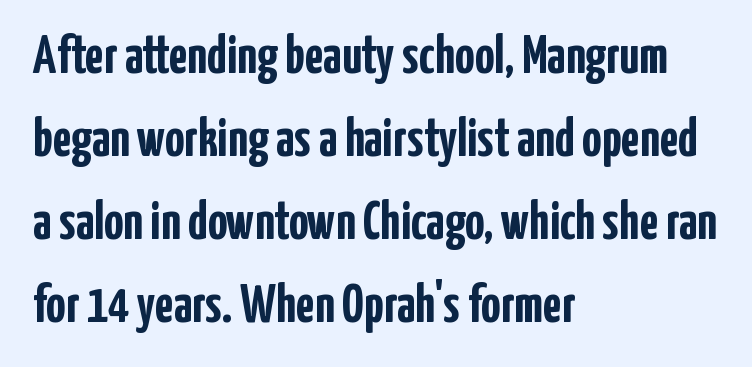
{"serif": "no", "italic": "no", "bold": "yes", "weight": "semibold", "width": "condensed", "stroke_contrast": "low", "x_height": "medium", "monospaced": "no", "underline": "no", "align": "left", "line_spacing": "normal", "line_spacing_ratio": 1.54, "letter_spacing": "normal", "letter_spacing_em": 0.0, "glyph_px": 54}
